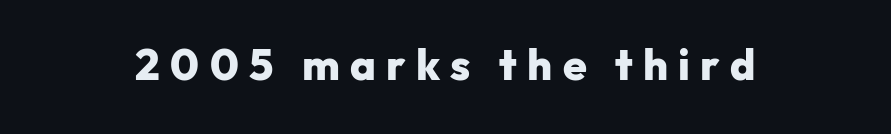
Q: Is the text bold? A: Yes.
Q: Is the text italic (slanted)? A: No, it is upright.
Q: Is the typeface a serif or a sans-serif typeface? A: Sans-serif.
Q: Is the text underlined? A: No.
Q: Is the spacing between letters normal or unusually wide? A: Unusually wide.
Q: Width (condensed, normal, or wide)? A: Normal.
Q: Stroke contrast? A: Low.
Q: x-height? A: Medium.
Q: Monospaced? A: No.
